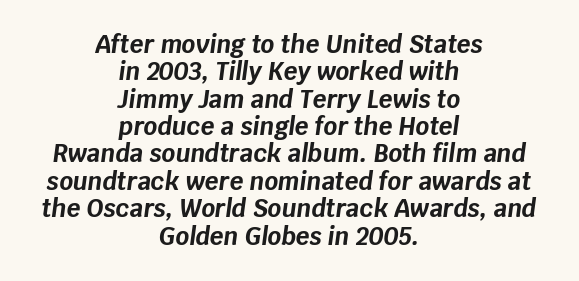
How are the letters spaced? Ordinarily, with no added tracking. I'd describe the lettering as bold — thick and assertive. Line starts and ends both wander, symmetrically. The gap between lines stays unmarked. Successive baselines arrive quickly, one right under another.
